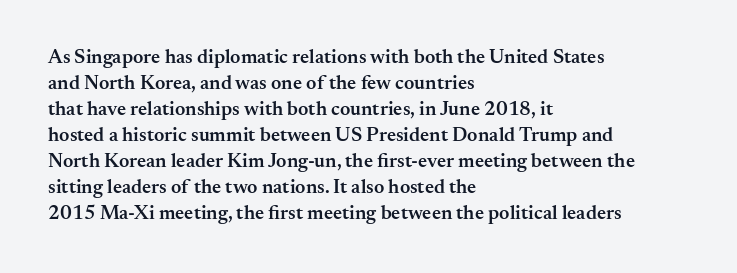
{"italic": "no", "bold": "semi", "underline": "no", "align": "left", "line_spacing": "normal", "line_spacing_ratio": 1.3, "letter_spacing": "normal", "letter_spacing_em": 0.0, "glyph_px": 20}
